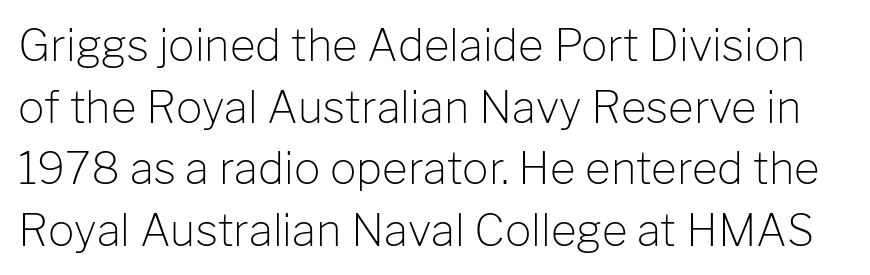
These lines are rendered in a variable-pitch font. A typesetter would label this face a sans. The leading is moderate, giving the passage an even texture. Heft: none added — not bold. Do the letters lean? They stand straight.
